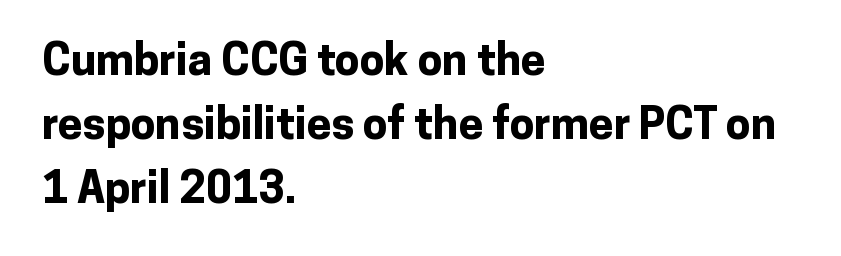
{"serif": "no", "italic": "no", "bold": "yes", "weight": "bold", "width": "normal", "stroke_contrast": "low", "x_height": "medium", "monospaced": "no", "underline": "no", "align": "left", "line_spacing": "normal", "line_spacing_ratio": 1.45, "letter_spacing": "normal", "letter_spacing_em": 0.0, "glyph_px": 44}
